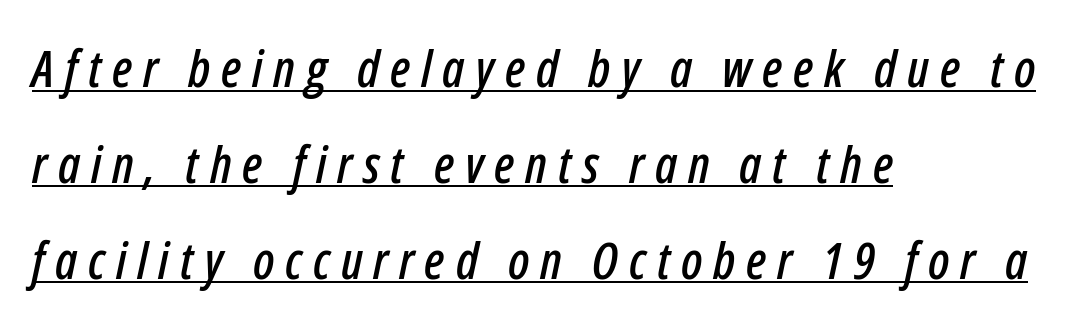
{"italic": "yes", "lean": "right", "slant_degrees": 12, "width": "condensed", "stroke_contrast": "low", "x_height": "medium", "monospaced": "no", "underline": "yes", "align": "left", "line_spacing_ratio": 1.88, "letter_spacing": "wide", "letter_spacing_em": 0.21, "glyph_px": 51}
